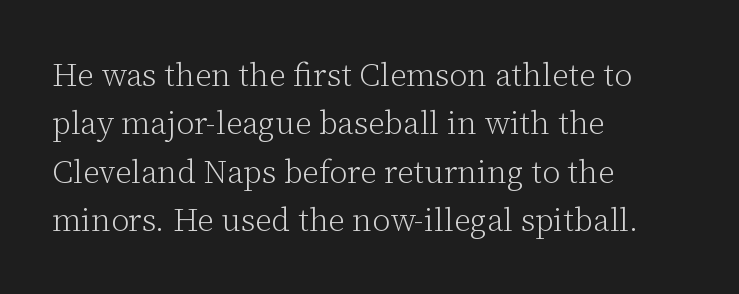
Q: Is the text bold? A: No.
Q: Is the text italic (slanted)? A: No, it is upright.
Q: Is the typeface a serif or a sans-serif typeface? A: Serif.
Q: Is the text underlined? A: No.
Q: How is the paragraph aligned? A: Left-aligned.
Q: Is the spacing between letters normal or unusually wide? A: Normal.
Q: Is the spacing between lines tight, normal or loose? A: Normal.
Q: Width (condensed, normal, or wide)? A: Normal.
Q: Stroke contrast? A: Low.
Q: x-height? A: Medium.
Q: Monospaced? A: No.
